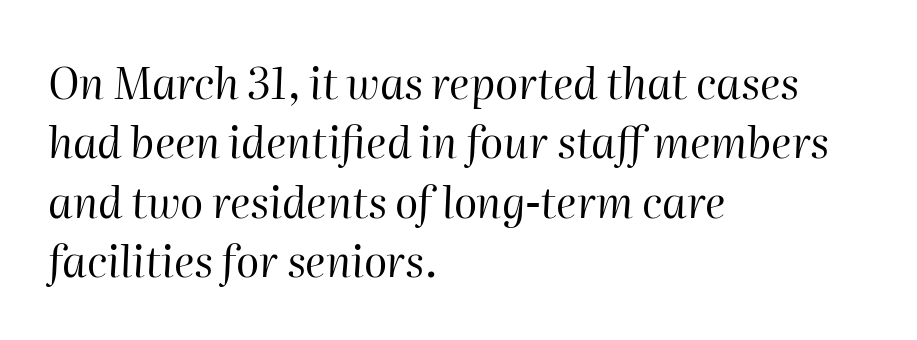
A classic flush-left, rag-right setting is used for this passage. No word sits above an underline. The rendering uses natural spacing where letterforms have individual widths. Default kerning and tracking; the words read as compact shapes.
